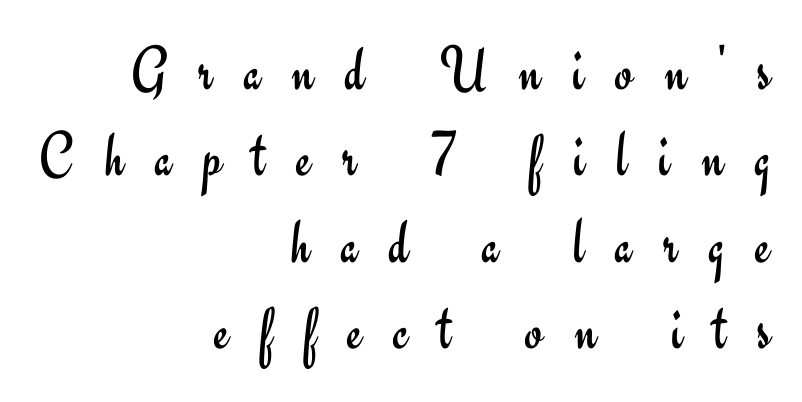
Q: Is the text bold? A: No.
Q: Is the text italic (slanted)? A: Yes.
Q: Is the typeface a serif or a sans-serif typeface? A: Sans-serif.
Q: Is the text underlined? A: No.
Q: How is the paragraph aligned? A: Right-aligned.
Q: Is the spacing between letters normal or unusually wide? A: Unusually wide.
Q: Is the spacing between lines tight, normal or loose? A: Normal.
Q: Width (condensed, normal, or wide)? A: Normal.
Q: Stroke contrast? A: Low.
Q: x-height? A: Small.
Q: Monospaced? A: No.
